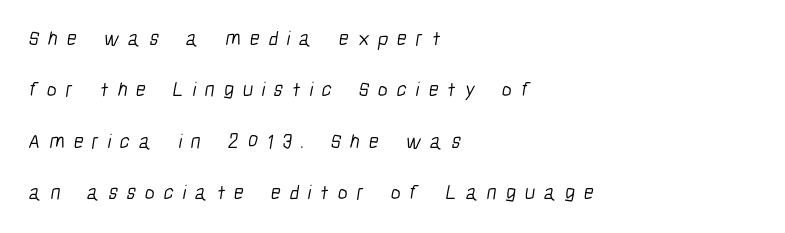
{"bold": "no", "underline": "no", "align": "left", "line_spacing": "loose", "line_spacing_ratio": 2.45, "letter_spacing": "wide", "letter_spacing_em": 0.42, "glyph_px": 21}
